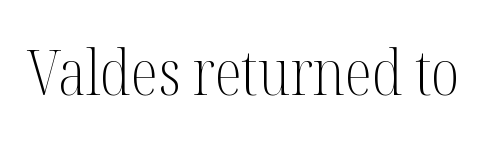
{"serif": "yes", "italic": "no", "bold": "no", "weight": "light", "width": "condensed", "stroke_contrast": "medium", "x_height": "medium", "monospaced": "no", "underline": "no", "letter_spacing": "normal", "letter_spacing_em": 0.0, "glyph_px": 63}
